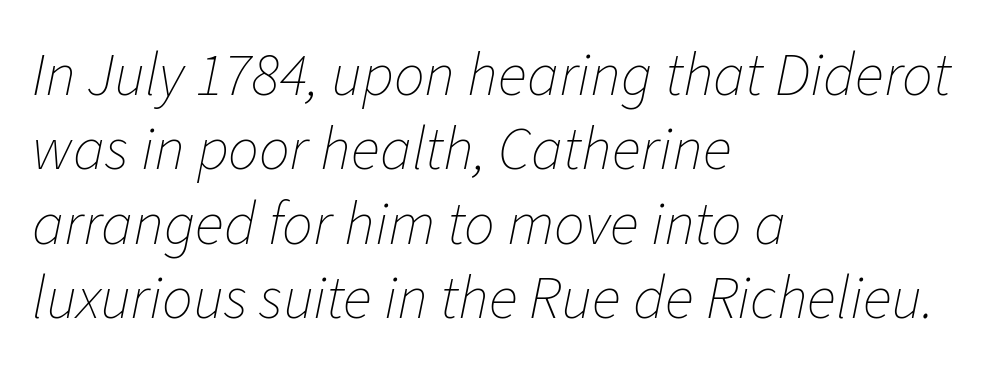
The image shows 61 px thin type, italic (leaning right); set left-aligned, line spacing 1.22x, normal letter spacing, not underlined; low stroke contrast and a medium x-height.
